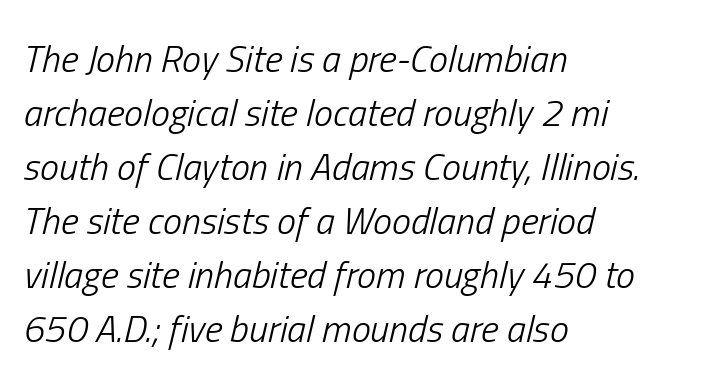
Q: Is the text bold? A: No.
Q: Is the text italic (slanted)? A: Yes, it leans right by about 13 degrees.
Q: Is the text underlined? A: No.
Q: How is the paragraph aligned? A: Left-aligned.
Q: Is the spacing between letters normal or unusually wide? A: Normal.
Q: Is the spacing between lines tight, normal or loose? A: Normal.
Q: Width (condensed, normal, or wide)? A: Condensed.
Q: Stroke contrast? A: Low.
Q: x-height? A: Medium.
Q: Monospaced? A: No.
